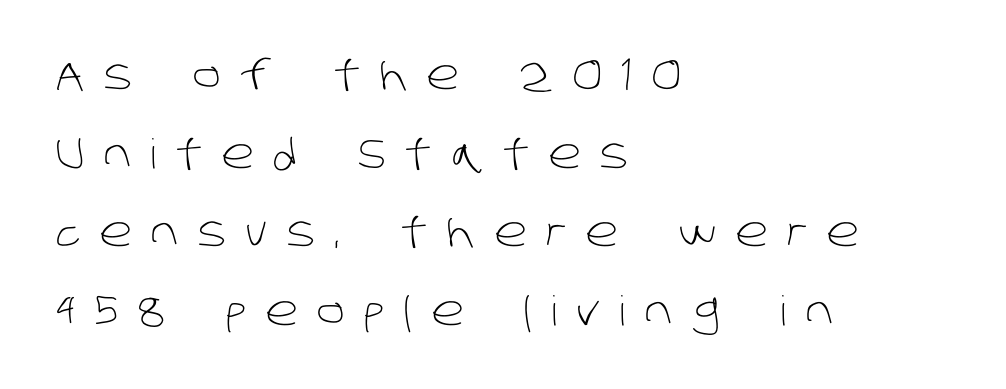
The image shows 41 px light sans-serif type; set left-aligned, loose line spacing (1.92x), unusually wide letter spacing (+0.47 em), not underlined; low stroke contrast and a large x-height.
